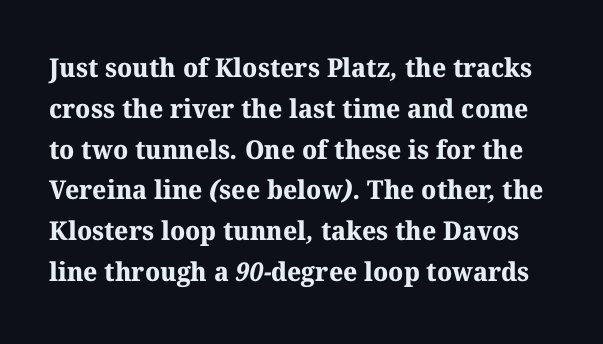
Q: Is the text bold? A: Yes.
Q: Is the text underlined? A: No.
Q: Is the spacing between letters normal or unusually wide? A: Normal.
Q: Is the spacing between lines tight, normal or loose? A: Normal.
